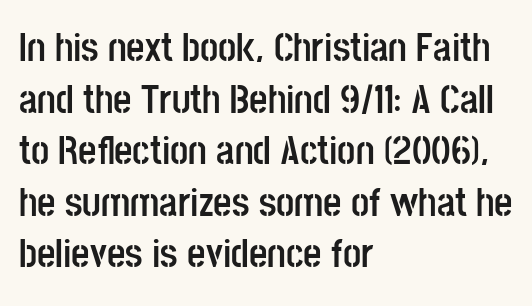
The image shows 40 px semibold, condensed sans-serif type, upright; set left-aligned, normal line spacing (1.29x), normal letter spacing, not underlined; low stroke contrast and a large x-height.
